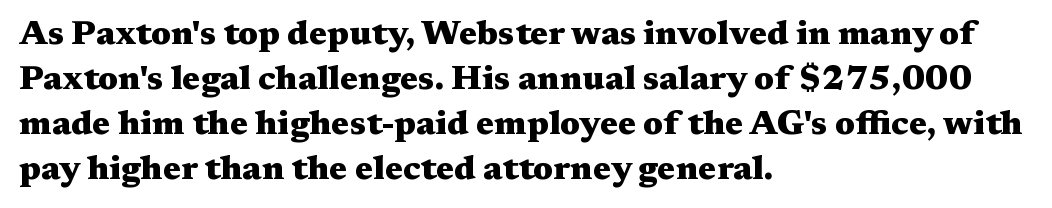
{"serif": "yes", "italic": "no", "bold": "yes", "weight": "heavy", "width": "wide", "stroke_contrast": "medium", "x_height": "medium", "monospaced": "no", "underline": "no", "align": "left", "line_spacing": "normal", "line_spacing_ratio": 1.32, "letter_spacing": "normal", "letter_spacing_em": 0.0, "glyph_px": 34}
